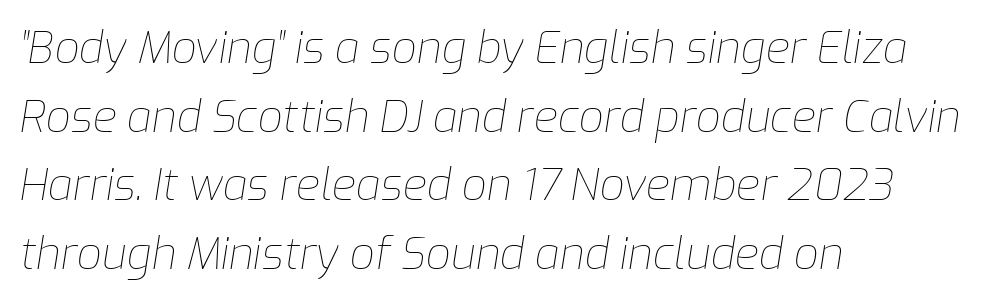
Q: Is the text bold? A: No.
Q: Is the text italic (slanted)? A: Yes, it leans right by about 9 degrees.
Q: Is the text underlined? A: No.
Q: How is the paragraph aligned? A: Left-aligned.
Q: Is the spacing between letters normal or unusually wide? A: Normal.
Q: Is the spacing between lines tight, normal or loose? A: Normal.
Q: Width (condensed, normal, or wide)? A: Normal.
Q: Stroke contrast? A: Low.
Q: x-height? A: Medium.
Q: Monospaced? A: No.
